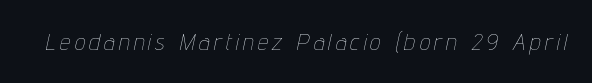
The weight would be labelled regular, book, light, or lighter still. A typesetter would call this heavily tracked-out type. The space directly below the letters is spotless. The passage shown leans; its letterforms are oblique.
